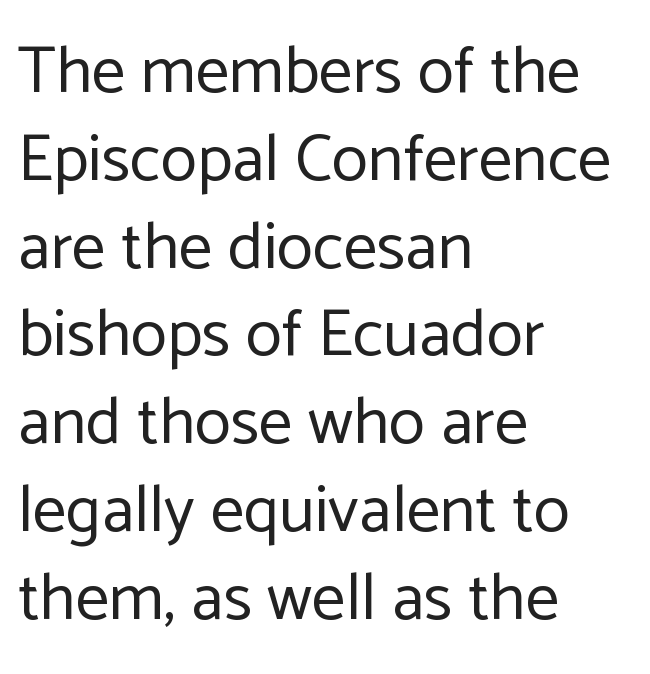
The image shows 67 px regular-weight sans-serif type, upright; set left-aligned, normal line spacing (1.31x), normal letter spacing, not underlined; low stroke contrast and a medium x-height.
